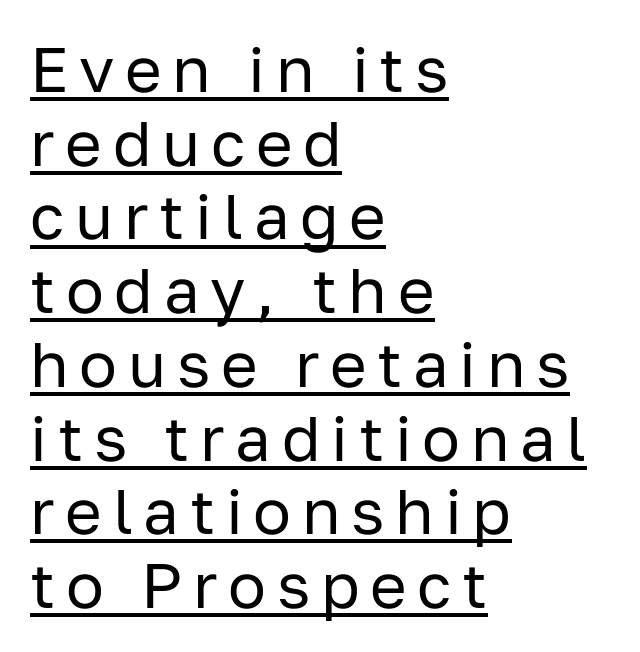
Q: Is the text bold? A: No.
Q: Is the text italic (slanted)? A: No, it is upright.
Q: Is the typeface a serif or a sans-serif typeface? A: Sans-serif.
Q: Is the text underlined? A: Yes.
Q: How is the paragraph aligned? A: Left-aligned.
Q: Width (condensed, normal, or wide)? A: Normal.
Q: Stroke contrast? A: Low.
Q: x-height? A: Medium.
Q: Monospaced? A: No.
